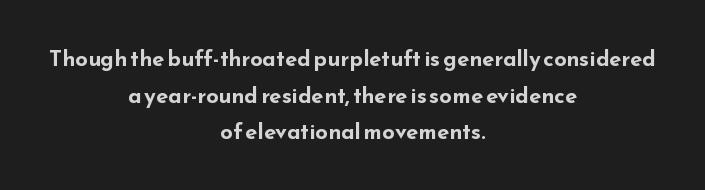
The image shows 22 px bold type, upright; set centered, normal line spacing (1.66x), normal letter spacing, not underlined.
